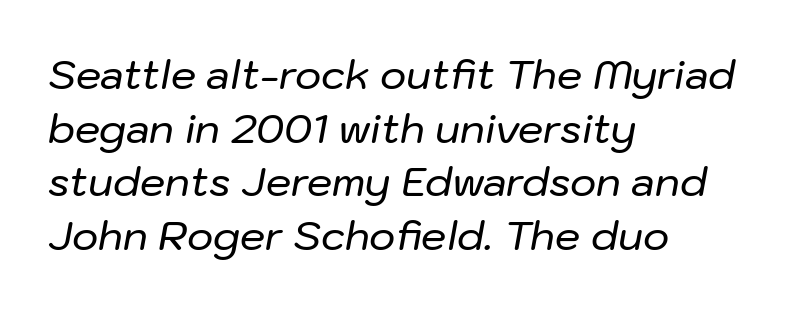
Q: Is the text italic (slanted)? A: Yes, it leans right by about 10 degrees.
Q: Is the text underlined? A: No.
Q: How is the paragraph aligned? A: Left-aligned.
Q: Is the spacing between letters normal or unusually wide? A: Normal.
Q: Is the spacing between lines tight, normal or loose? A: Normal.
Q: Width (condensed, normal, or wide)? A: Normal.
Q: Stroke contrast? A: Low.
Q: x-height? A: Medium.
Q: Monospaced? A: No.
